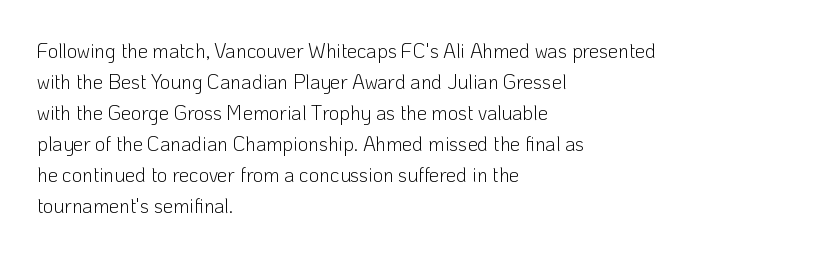
Q: Is the text bold? A: No.
Q: Is the text italic (slanted)? A: No, it is upright.
Q: Is the text underlined? A: No.
Q: How is the paragraph aligned? A: Left-aligned.
Q: Is the spacing between letters normal or unusually wide? A: Normal.
Q: Is the spacing between lines tight, normal or loose? A: Normal.
